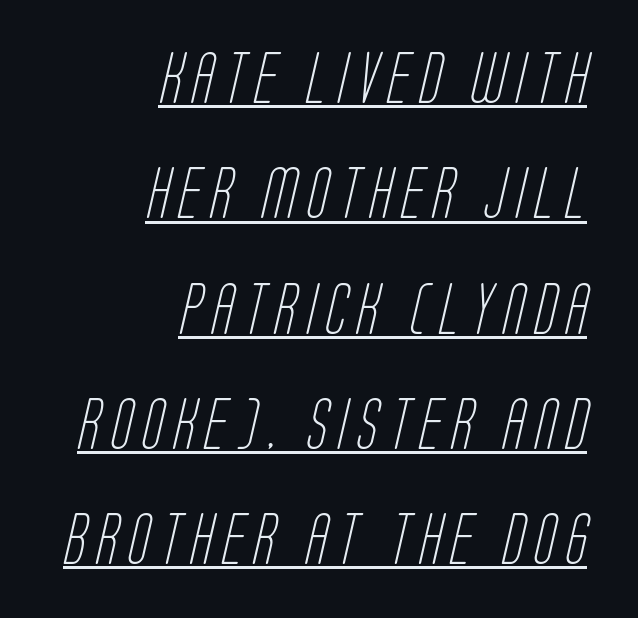
These characters rest on top of a visible drawn line. Look at the bottom of the vertical strokes: they stop flat, with no serifs. Compared with a typical body face, this is equally light or lighter still. Honestly, the rows look like they've been pulled way apart.
